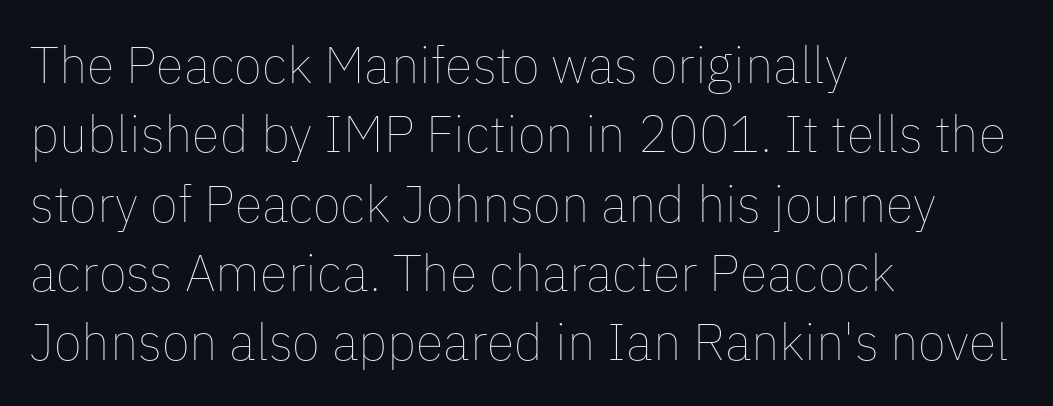
The rendering uses natural spacing where letterforms have individual widths. Is the letter spacing exaggerated? No — it looks like the ordinary default. Compared with typical paragraphs, the rows here are spaced about the same. Line starts are locked; line ends wander.
